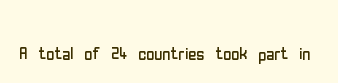
Q: Is the text bold? A: No.
Q: Is the text italic (slanted)? A: No, it is upright.
Q: Is the text underlined? A: No.
Q: Is the spacing between letters normal or unusually wide? A: Normal.
